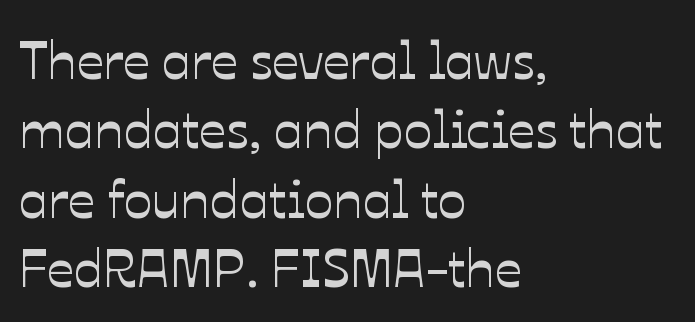
Q: Is the text italic (slanted)? A: No, it is upright.
Q: Is the text underlined? A: No.
Q: How is the paragraph aligned? A: Left-aligned.
Q: Is the spacing between letters normal or unusually wide? A: Normal.
Q: Is the spacing between lines tight, normal or loose? A: Normal.
Q: Width (condensed, normal, or wide)? A: Normal.
Q: Stroke contrast? A: Low.
Q: x-height? A: Medium.
Q: Monospaced? A: No.
